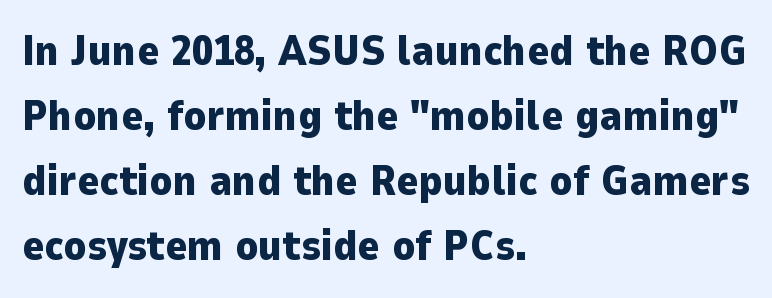
Q: Is the text bold? A: Yes.
Q: Is the text italic (slanted)? A: No, it is upright.
Q: Is the typeface a serif or a sans-serif typeface? A: Sans-serif.
Q: Is the text underlined? A: No.
Q: How is the paragraph aligned? A: Left-aligned.
Q: Is the spacing between letters normal or unusually wide? A: Normal.
Q: Is the spacing between lines tight, normal or loose? A: Normal.
Q: Width (condensed, normal, or wide)? A: Normal.
Q: Stroke contrast? A: Low.
Q: x-height? A: Medium.
Q: Monospaced? A: No.
